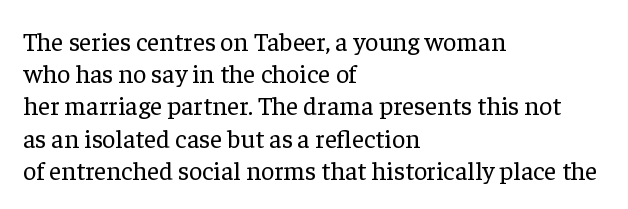
The image shows 26 px text type, upright; set left-aligned, line spacing 1.24x, normal letter spacing, not underlined.
